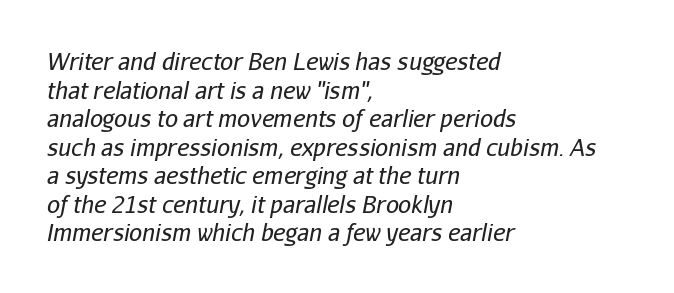
Letters rest on an invisible, unmarked baseline. No extra tracking has been applied to these lines. These glyphs show unthickened strokes, regular width or finer. Typeset ragged right — the left edge is the straight one.
